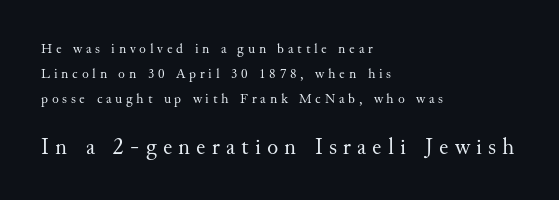
A clean baseline with only descenders dipping below it. The lines are quadded left. The passage shown has open, widely tracked lettering throughout. Italic? Not at all — the glyphs are vertical. The weight tops out at a normal text grade. Bigger letters appear in the bottom chunk; the top chunk is reduced.
